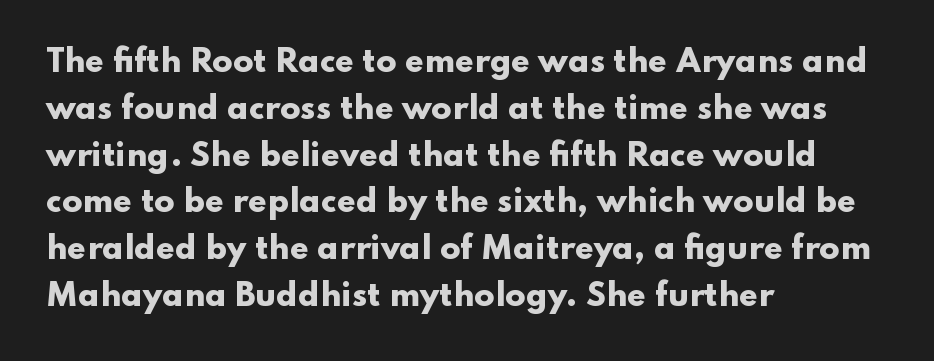
The image shows 30 px heavy, wide sans-serif type, upright; set left-aligned, normal line spacing (1.56x), normal letter spacing, not underlined; low stroke contrast and a small x-height.
